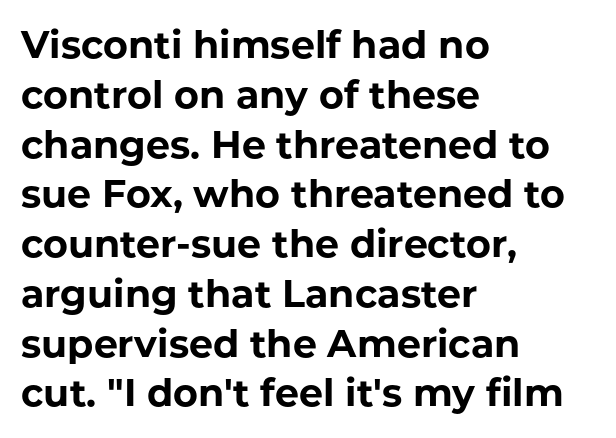
The image shows 38 px bold sans-serif type, upright; set left-aligned, normal line spacing (1.31x), normal letter spacing, not underlined; low stroke contrast and a medium x-height.
